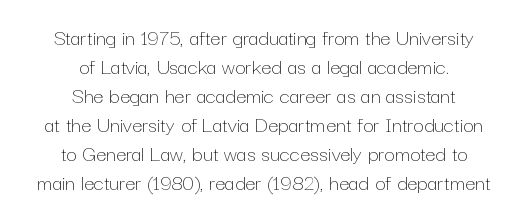
Tracking here is standard; glyphs follow each other at the usual distance. Posture: upright roman. Descenders hang freely into open space. Normally led — the rows are evenly, conventionally spaced. Is the block centered? Yes — each line is placed symmetrically about the middle. Summary of weight: not heavy and not bold.
